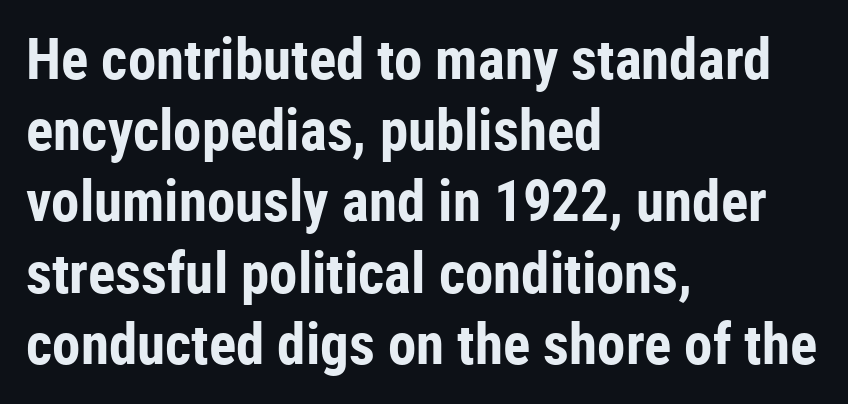
{"serif": "no", "italic": "no", "bold": "yes", "weight": "bold", "width": "condensed", "stroke_contrast": "low", "x_height": "medium", "monospaced": "no", "underline": "no", "align": "left", "line_spacing": "normal", "line_spacing_ratio": 1.25, "letter_spacing": "normal", "letter_spacing_em": 0.0, "glyph_px": 57}
